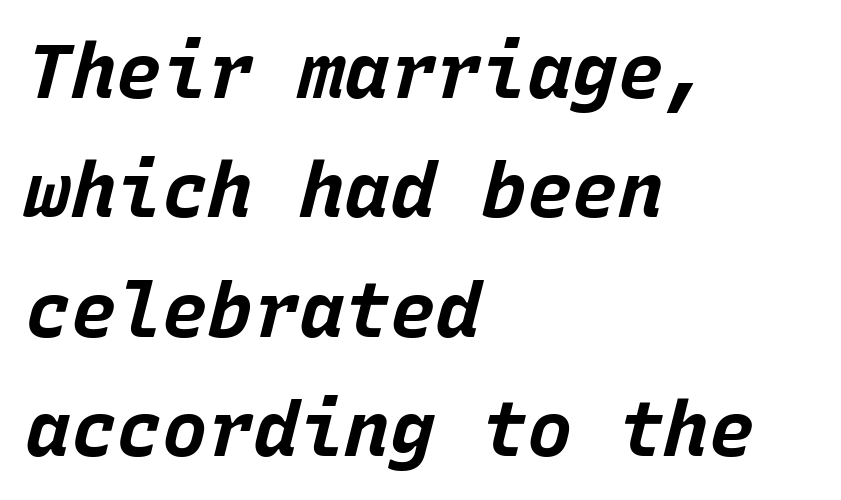
The image shows 76 px bold type, italic (leaning right), monospaced; set left-aligned, normal line spacing (1.57x), normal letter spacing, not underlined; low stroke contrast and a large x-height.
